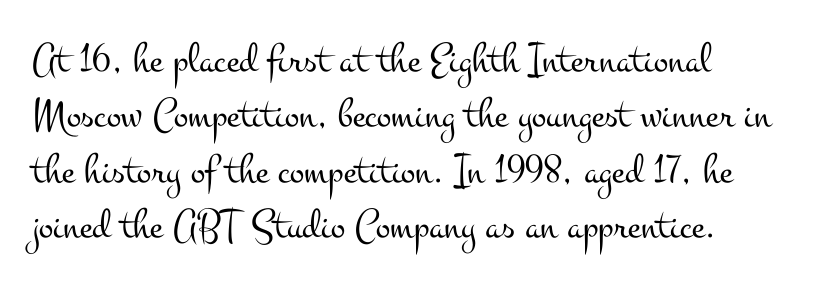
Stems and bowls with no extra thickness — not bold. Does the type have serifs? Yes, each stem ends in a small foot. Glyph-to-glyph distance matches everyday printed text. This block has exactly the height ordinary leading produces.
